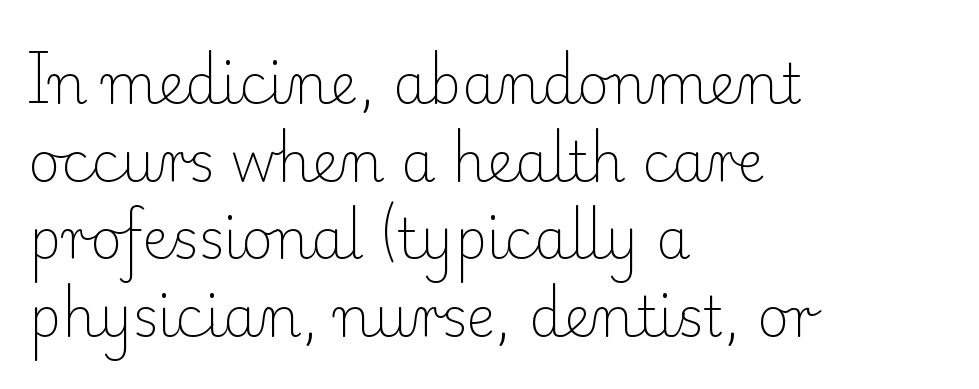
The image shows 55 px light serif type, upright; set left-aligned, normal line spacing (1.41x), normal letter spacing, not underlined; low stroke contrast and a small x-height.
